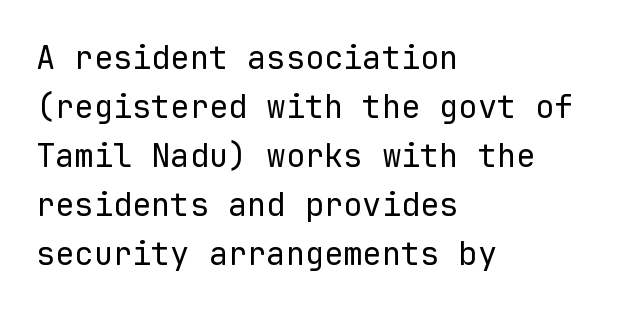
Q: Is the text bold? A: No.
Q: Is the text italic (slanted)? A: No, it is upright.
Q: Is the typeface a serif or a sans-serif typeface? A: Sans-serif.
Q: Is the text underlined? A: No.
Q: How is the paragraph aligned? A: Left-aligned.
Q: Is the spacing between letters normal or unusually wide? A: Normal.
Q: Is the spacing between lines tight, normal or loose? A: Normal.
Q: Width (condensed, normal, or wide)? A: Normal.
Q: Stroke contrast? A: Low.
Q: x-height? A: Medium.
Q: Monospaced? A: Yes.
